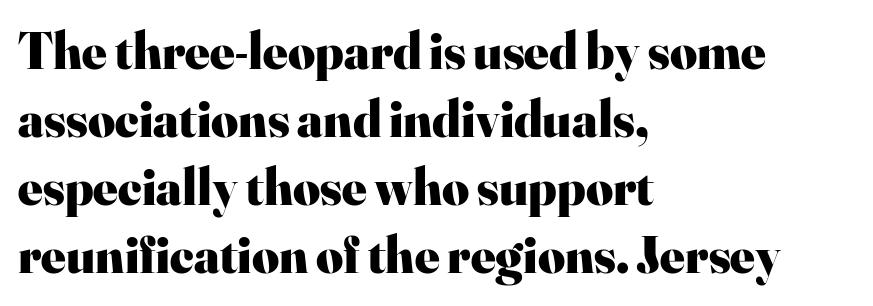
{"serif": "yes", "italic": "no", "bold": "yes", "weight": "heavy", "width": "normal", "stroke_contrast": "high", "x_height": "small", "monospaced": "no", "underline": "no", "align": "left", "line_spacing": "normal", "line_spacing_ratio": 1.31, "letter_spacing": "normal", "letter_spacing_em": 0.0, "glyph_px": 52}
